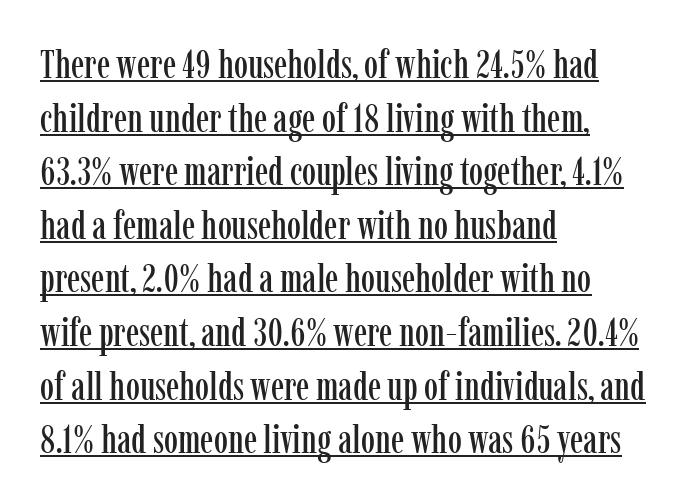
{"serif": "yes", "italic": "no", "width": "condensed", "stroke_contrast": "low", "x_height": "medium", "monospaced": "no", "underline": "yes", "align": "left", "line_spacing": "normal", "line_spacing_ratio": 1.34, "letter_spacing": "normal", "letter_spacing_em": 0.0, "glyph_px": 40}
